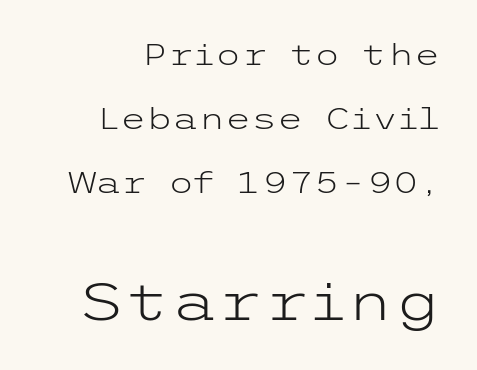
Q: Is the text bold? A: No.
Q: Is the text italic (slanted)? A: No, it is upright.
Q: Is the typeface a serif or a sans-serif typeface? A: Sans-serif.
Q: Is the text underlined? A: No.
Q: How is the paragraph aligned? A: Right-aligned.
Q: Is the spacing between letters normal or unusually wide? A: Normal.
Q: Is the spacing between lines tight, normal or loose? A: Loose.
Q: Which block of text is set in a larger size, the first (top) or the second (bottom)? A: The second (bottom) one.
Q: Width (condensed, normal, or wide)? A: Wide.
Q: Stroke contrast? A: Low.
Q: x-height? A: Medium.
